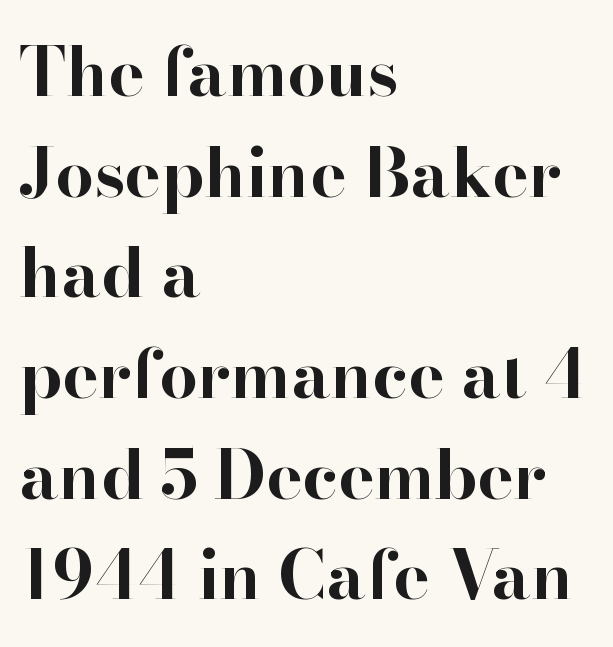
Q: Is the text bold? A: Yes.
Q: Is the text italic (slanted)? A: No, it is upright.
Q: Is the typeface a serif or a sans-serif typeface? A: Serif.
Q: Is the text underlined? A: No.
Q: How is the paragraph aligned? A: Left-aligned.
Q: Is the spacing between letters normal or unusually wide? A: Normal.
Q: Is the spacing between lines tight, normal or loose? A: Normal.
Q: Width (condensed, normal, or wide)? A: Normal.
Q: Stroke contrast? A: High.
Q: x-height? A: Small.
Q: Monospaced? A: No.
